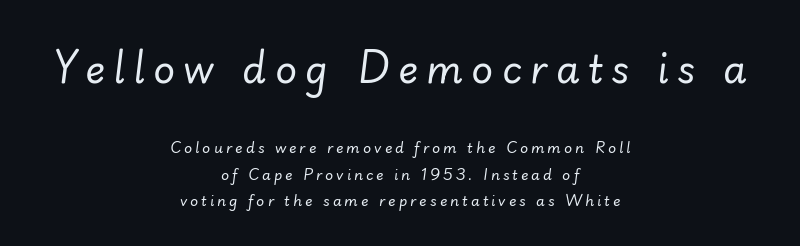
Q: Is the text bold? A: No.
Q: Is the text italic (slanted)? A: Yes, it leans right by about 7 degrees.
Q: Is the text underlined? A: No.
Q: How is the paragraph aligned? A: Centered.
Q: Is the spacing between letters normal or unusually wide? A: Unusually wide.
Q: Which block of text is set in a larger size, the first (top) or the second (bottom)? A: The first (top) one.
Q: Width (condensed, normal, or wide)? A: Normal.
Q: Stroke contrast? A: Low.
Q: x-height? A: Small.
Q: Monospaced? A: No.
